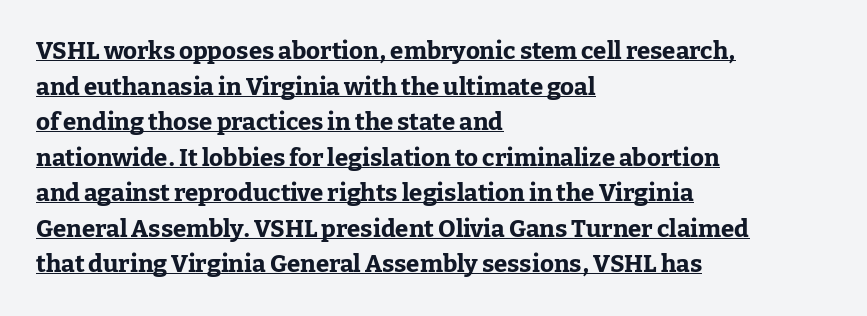
Q: Is the text bold? A: Yes.
Q: Is the text italic (slanted)? A: No, it is upright.
Q: Is the text underlined? A: Yes.
Q: How is the paragraph aligned? A: Left-aligned.
Q: Is the spacing between letters normal or unusually wide? A: Normal.
Q: Is the spacing between lines tight, normal or loose? A: Normal.
